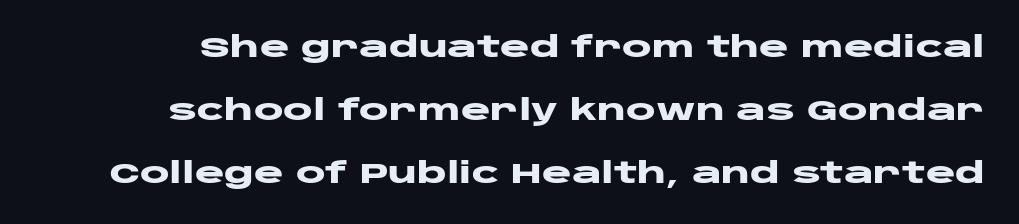
This is roman type, the default non-slanted kind. Nobody touched the tracking dial on this one. Underline: absent. The rendering uses a bold face; every stroke is thick and dark. This sample uses a sans-serif face.
